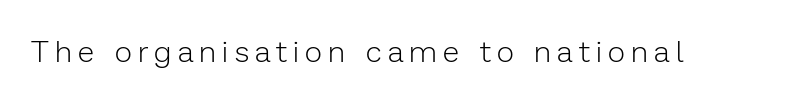
The image shows 30 px light sans-serif type, upright; set unusually wide letter spacing (+0.21 em), not underlined; low stroke contrast and a medium x-height.
